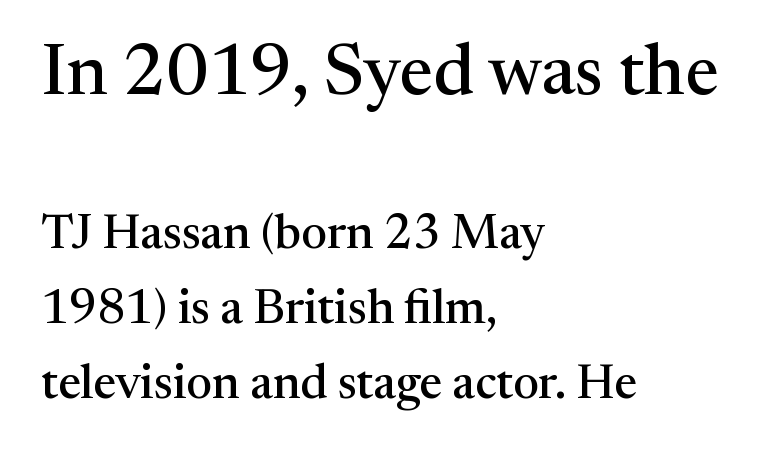
{"serif": "yes", "italic": "no", "width": "normal", "stroke_contrast": "medium", "x_height": "medium", "monospaced": "no", "underline": "no", "align": "left", "line_spacing": "normal", "line_spacing_ratio": 1.57, "letter_spacing": "normal", "letter_spacing_em": 0.0, "larger_block": "first", "size_ratio": 1.5, "glyph_px": 72}
